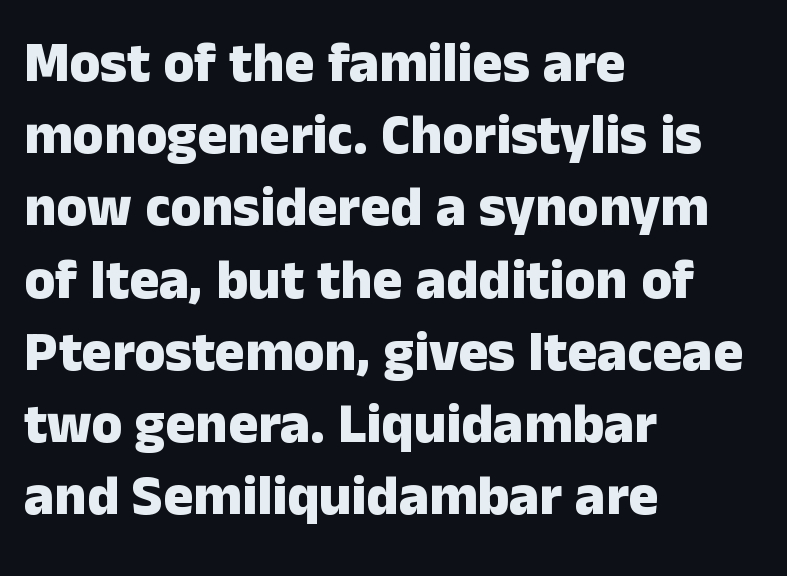
{"serif": "no", "italic": "no", "bold": "yes", "weight": "heavy", "width": "normal", "stroke_contrast": "low", "x_height": "medium", "monospaced": "no", "underline": "no", "align": "left", "line_spacing": "normal", "line_spacing_ratio": 1.29, "letter_spacing": "normal", "letter_spacing_em": 0.0, "glyph_px": 56}
